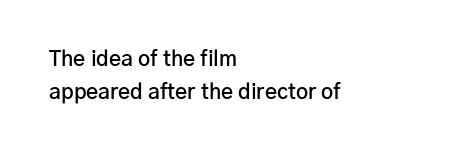
Q: Is the text bold? A: Semi-bold.
Q: Is the text italic (slanted)? A: No, it is upright.
Q: Is the text underlined? A: No.
Q: How is the paragraph aligned? A: Left-aligned.
Q: Is the spacing between letters normal or unusually wide? A: Normal.
Q: Is the spacing between lines tight, normal or loose? A: Normal.
